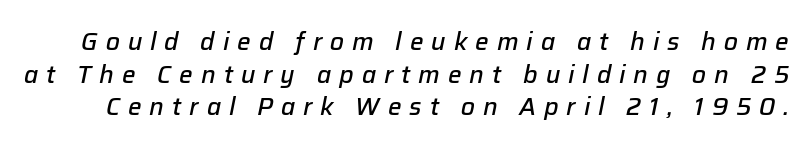
Q: Is the text bold? A: Semi-bold.
Q: Is the text italic (slanted)? A: Yes, it leans right by about 12 degrees.
Q: Is the text underlined? A: No.
Q: Is the spacing between letters normal or unusually wide? A: Unusually wide.
Q: Is the spacing between lines tight, normal or loose? A: Normal.
